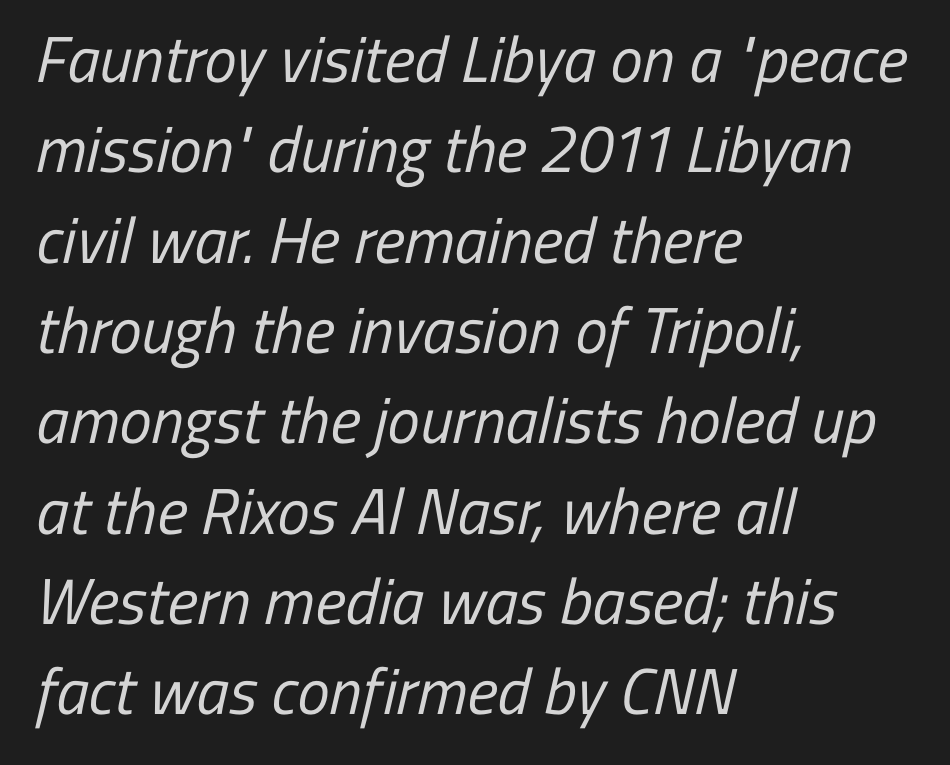
These lines are rendered in a variable-pitch font. This rendering features lettering with no underline. If you measured baseline to baseline, you'd find a middling distance. Line beginnings align vertically; line endings do not. The characters display no serif detailing; their extremities are plain.
